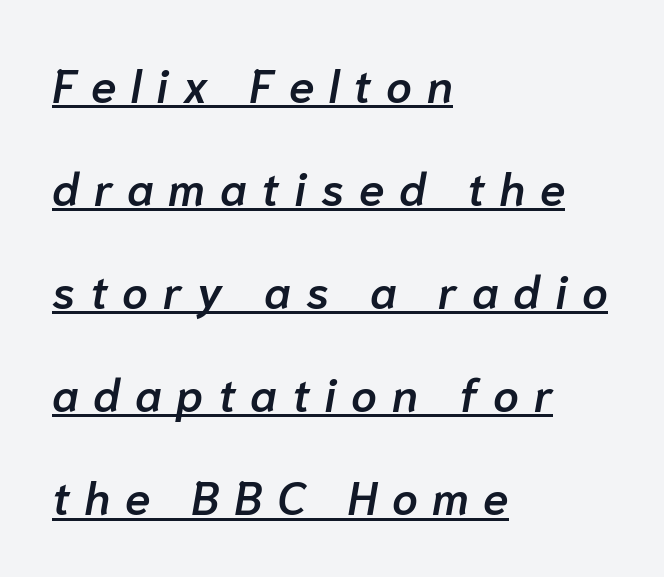
Q: Is the text bold? A: Semi-bold.
Q: Is the text italic (slanted)? A: Yes, it leans right by about 10 degrees.
Q: Is the text underlined? A: Yes.
Q: How is the paragraph aligned? A: Left-aligned.
Q: Is the spacing between letters normal or unusually wide? A: Unusually wide.
Q: Is the spacing between lines tight, normal or loose? A: Loose.
Q: Width (condensed, normal, or wide)? A: Normal.
Q: Stroke contrast? A: Low.
Q: x-height? A: Medium.
Q: Monospaced? A: No.
